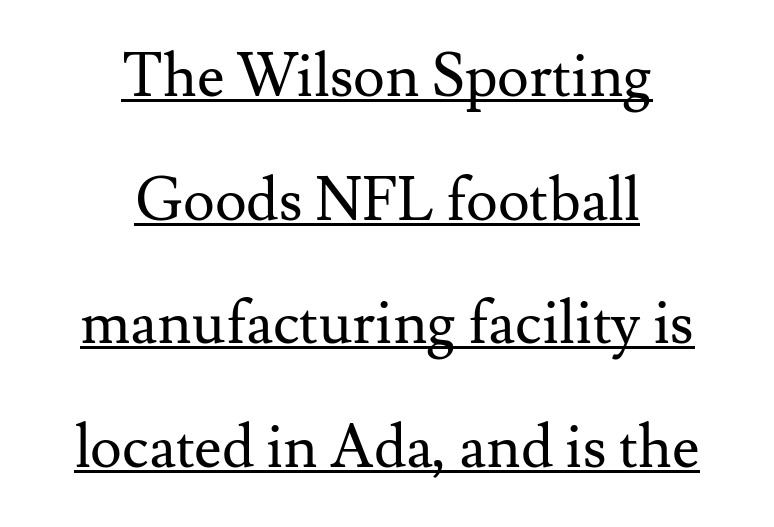
In terms of leading, this rendering errs on the spacious side. This sample has the flowing, uneven cadence of proportional lettering. This rendering employs a face with finishing strokes, i.e., a serif. The rendering positions every line midway between the sides.
